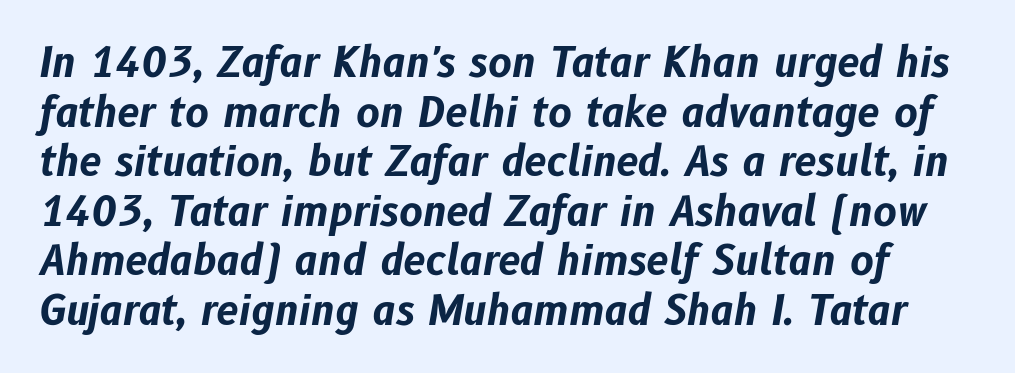
Q: Is the text bold? A: Yes.
Q: Is the text italic (slanted)? A: Yes, it leans right by about 10 degrees.
Q: Is the text underlined? A: No.
Q: Is the spacing between letters normal or unusually wide? A: Normal.
Q: Width (condensed, normal, or wide)? A: Normal.
Q: Stroke contrast? A: Low.
Q: x-height? A: Medium.
Q: Monospaced? A: No.
